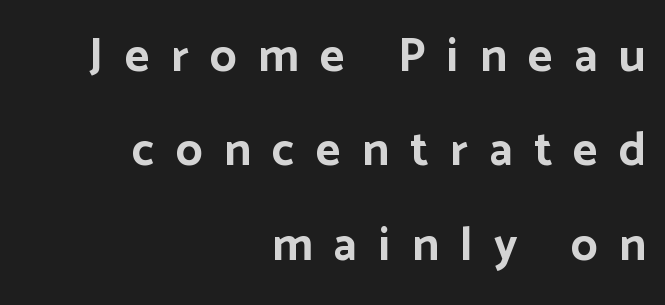
Q: Is the text bold? A: Yes.
Q: Is the text italic (slanted)? A: No, it is upright.
Q: Is the typeface a serif or a sans-serif typeface? A: Sans-serif.
Q: Is the text underlined? A: No.
Q: How is the paragraph aligned? A: Right-aligned.
Q: Is the spacing between letters normal or unusually wide? A: Unusually wide.
Q: Is the spacing between lines tight, normal or loose? A: Loose.
Q: Width (condensed, normal, or wide)? A: Normal.
Q: Stroke contrast? A: Low.
Q: x-height? A: Medium.
Q: Monospaced? A: No.
